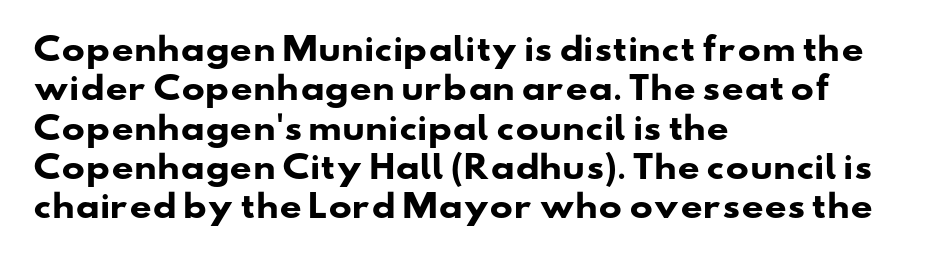
The image shows 31 px heavy, wide sans-serif type; set left-aligned, normal line spacing (1.27x), normal letter spacing, not underlined; low stroke contrast and a small x-height.
